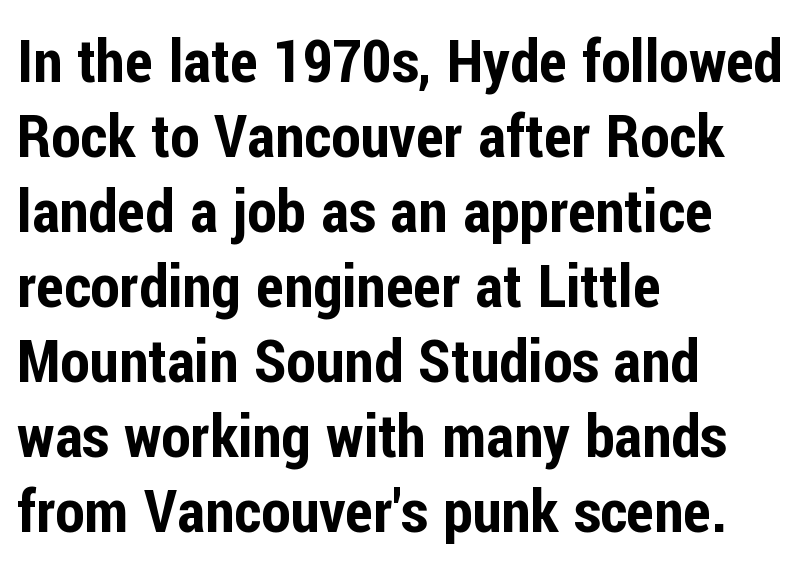
{"serif": "no", "italic": "no", "width": "condensed", "stroke_contrast": "low", "x_height": "medium", "monospaced": "no", "underline": "no", "align": "left", "line_spacing": "normal", "line_spacing_ratio": 1.25, "letter_spacing": "normal", "letter_spacing_em": 0.0, "glyph_px": 60}
